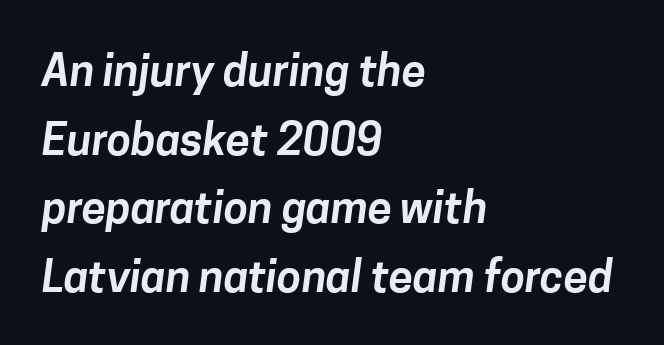
The image shows 44 px sans-serif type; set left-aligned, normal line spacing (1.56x), normal letter spacing, not underlined; low stroke contrast and a medium x-height.
